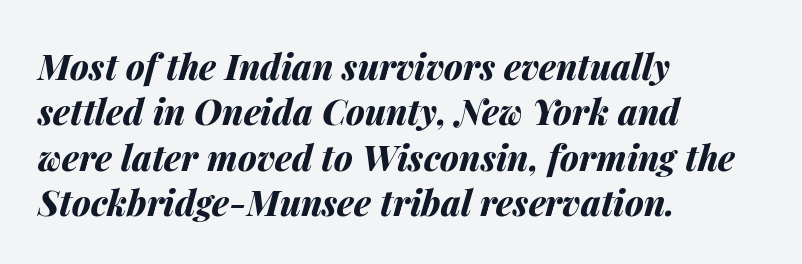
Observe the ordinary spacing: letters are neighbours, not strangers. Strong, thick strokes mark this as bold type. The passage shown is typed in a proportional face where columns would drift. A classic flush-left, rag-right setting is used for this passage. Underlining? Definitely not there. What's the leading like? Ordinary, nothing unusual.
